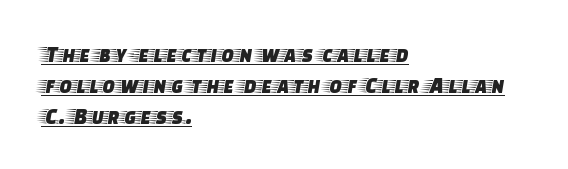
A typesetter would call this zero additional tracking. The setting favours the left margin, as ordinary paragraphs usually do. This rendering features underlined lettering. Each new line begins a customary step beneath the previous one.
